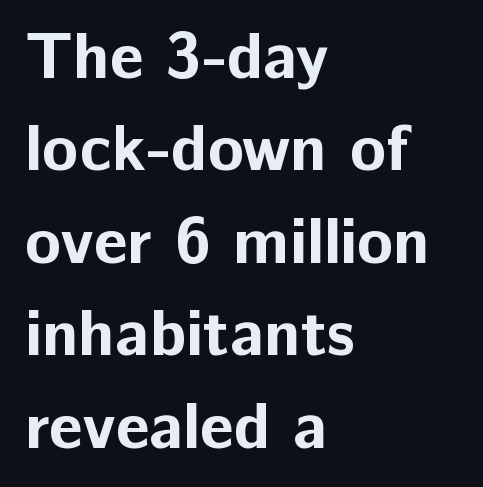
{"serif": "no", "italic": "no", "bold": "yes", "weight": "bold", "width": "normal", "stroke_contrast": "low", "x_height": "medium", "monospaced": "no", "underline": "no", "align": "left", "line_spacing": "normal", "line_spacing_ratio": 1.4, "letter_spacing": "normal", "letter_spacing_em": 0.0, "glyph_px": 66}
